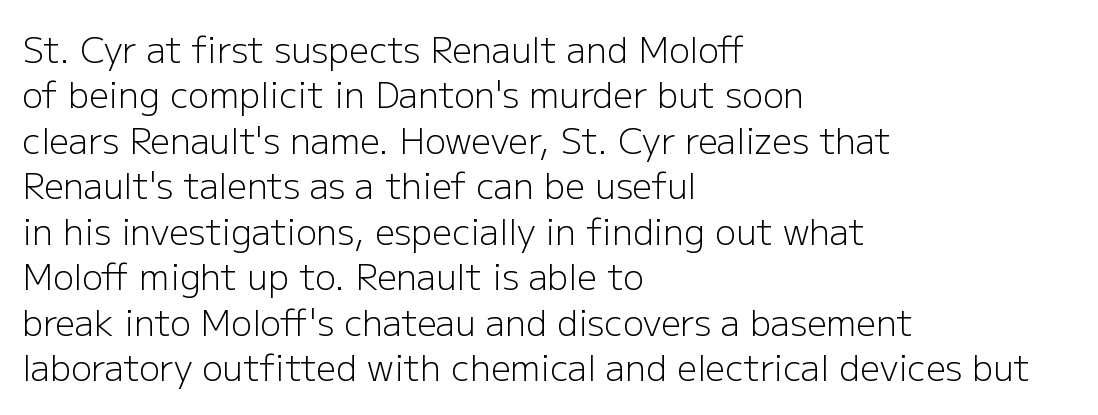
The image shows 35 px light sans-serif type, upright; set left-aligned, normal line spacing (1.3x), normal letter spacing, not underlined; low stroke contrast and a medium x-height.
